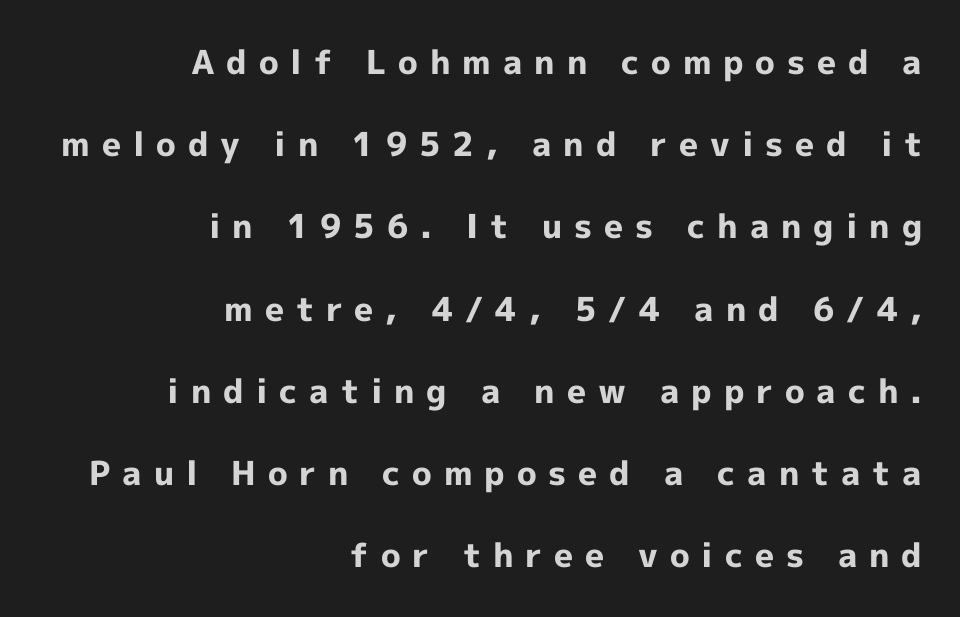
Q: Is the text bold? A: Yes.
Q: Is the text italic (slanted)? A: No, it is upright.
Q: Is the typeface a serif or a sans-serif typeface? A: Sans-serif.
Q: Is the text underlined? A: No.
Q: How is the paragraph aligned? A: Right-aligned.
Q: Is the spacing between letters normal or unusually wide? A: Unusually wide.
Q: Is the spacing between lines tight, normal or loose? A: Loose.
Q: Width (condensed, normal, or wide)? A: Normal.
Q: x-height? A: Medium.
Q: Monospaced? A: No.
